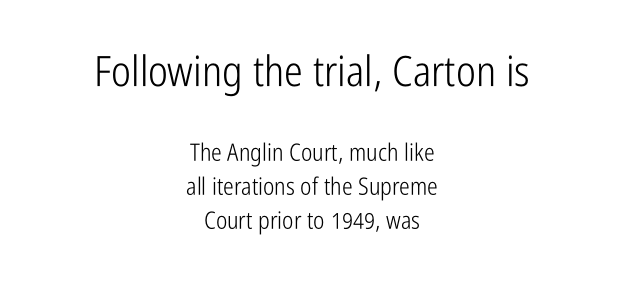
Q: Is the text bold? A: No.
Q: Is the text italic (slanted)? A: No, it is upright.
Q: Is the typeface a serif or a sans-serif typeface? A: Sans-serif.
Q: Is the text underlined? A: No.
Q: How is the paragraph aligned? A: Centered.
Q: Is the spacing between letters normal or unusually wide? A: Normal.
Q: Is the spacing between lines tight, normal or loose? A: Normal.
Q: Which block of text is set in a larger size, the first (top) or the second (bottom)? A: The first (top) one.
Q: Width (condensed, normal, or wide)? A: Condensed.
Q: Stroke contrast? A: Low.
Q: x-height? A: Medium.
Q: Monospaced? A: No.
